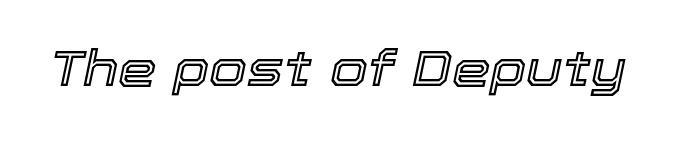
Q: Is the text italic (slanted)? A: Yes, it leans right by about 12 degrees.
Q: Is the text underlined? A: No.
Q: Is the spacing between letters normal or unusually wide? A: Normal.
Q: Width (condensed, normal, or wide)? A: Normal.
Q: x-height? A: Medium.
Q: Monospaced? A: No.
